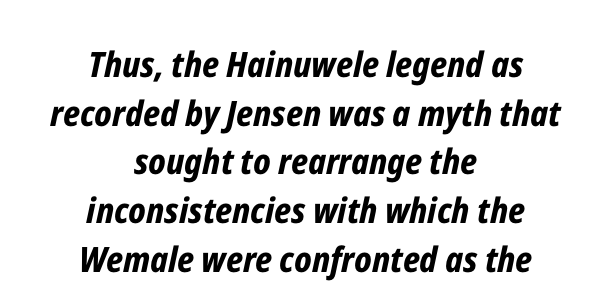
Q: Is the text bold? A: Yes.
Q: Is the text italic (slanted)? A: Yes, it leans right by about 12 degrees.
Q: Is the text underlined? A: No.
Q: How is the paragraph aligned? A: Centered.
Q: Is the spacing between letters normal or unusually wide? A: Normal.
Q: Is the spacing between lines tight, normal or loose? A: Normal.
Q: Width (condensed, normal, or wide)? A: Condensed.
Q: Stroke contrast? A: Low.
Q: x-height? A: Medium.
Q: Monospaced? A: No.
